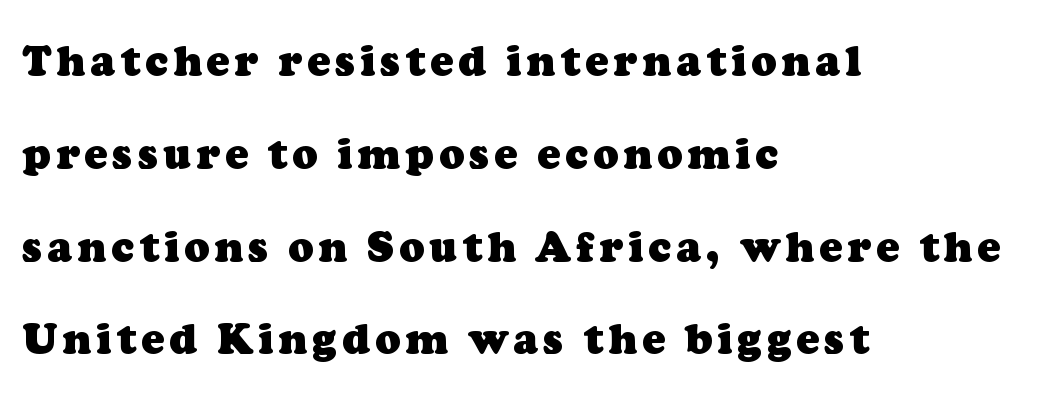
Q: Is the text bold? A: Yes.
Q: Is the typeface a serif or a sans-serif typeface? A: Serif.
Q: Is the text underlined? A: No.
Q: How is the paragraph aligned? A: Left-aligned.
Q: Is the spacing between lines tight, normal or loose? A: Loose.
Q: Width (condensed, normal, or wide)? A: Normal.
Q: Stroke contrast? A: Low.
Q: x-height? A: Medium.
Q: Monospaced? A: No.
